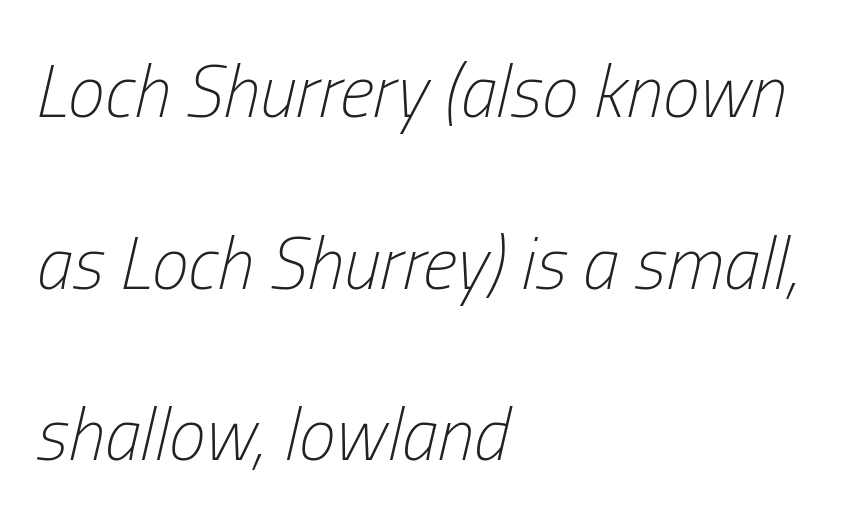
The image shows 74 px light, condensed type, italic (leaning right); set left-aligned, loose line spacing (2.32x), normal letter spacing, not underlined; low stroke contrast and a medium x-height.
